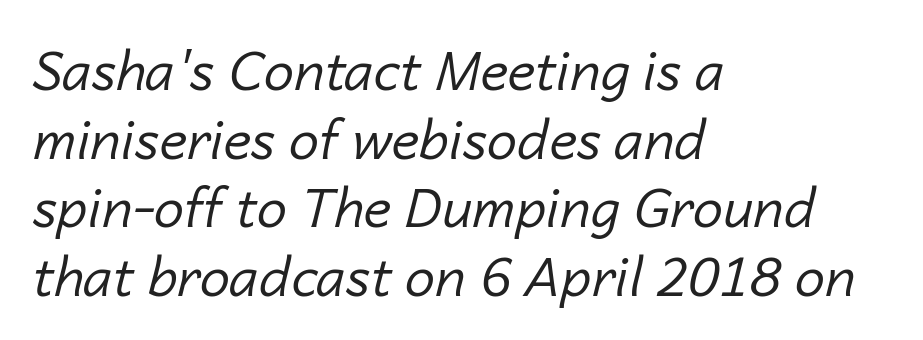
{"italic": "yes", "lean": "right", "slant_degrees": 14, "bold": "no", "weight": "regular", "width": "normal", "stroke_contrast": "low", "x_height": "medium", "monospaced": "no", "underline": "no", "align": "left", "line_spacing": "normal", "line_spacing_ratio": 1.27, "letter_spacing": "normal", "letter_spacing_em": 0.0, "glyph_px": 54}
